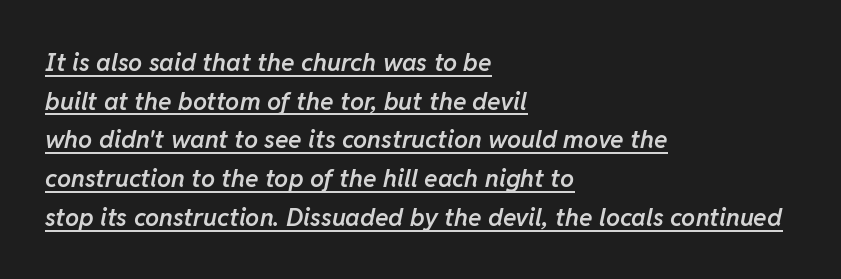
You can see a thin bar hugging the bottom of the glyphs. The passage shown is semibold, sitting just below true bold. Short note: letters normally spaced. The space between consecutive lines is moderate.
